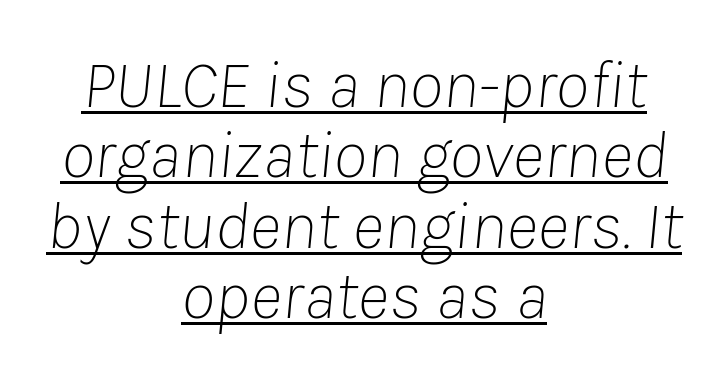
The image shows 69 px thin type, italic (leaning right); set centered, tight line spacing (1.02x), normal letter spacing, underlined; low stroke contrast and a medium x-height.
